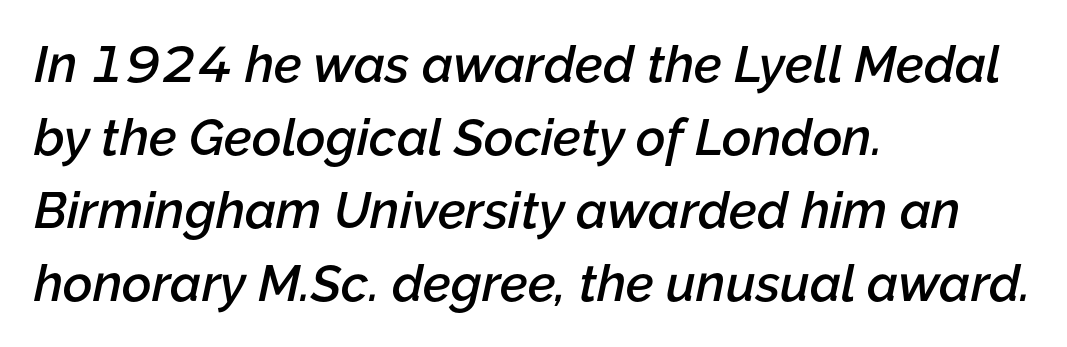
{"italic": "yes", "lean": "right", "slant_degrees": 12, "bold": "semi", "weight": "semibold", "width": "normal", "stroke_contrast": "low", "x_height": "medium", "monospaced": "no", "underline": "no", "align": "left", "line_spacing": "normal", "line_spacing_ratio": 1.43, "letter_spacing": "normal", "letter_spacing_em": 0.0, "glyph_px": 51}
